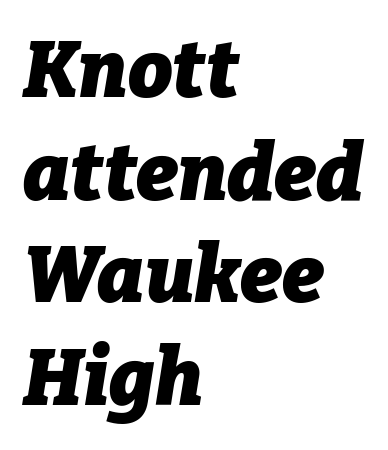
{"italic": "yes", "lean": "right", "slant_degrees": 9, "bold": "yes", "weight": "heavy", "width": "normal", "stroke_contrast": "low", "x_height": "medium", "monospaced": "no", "underline": "no", "align": "left", "line_spacing": "normal", "line_spacing_ratio": 1.3, "letter_spacing": "normal", "letter_spacing_em": 0.0, "glyph_px": 79}
